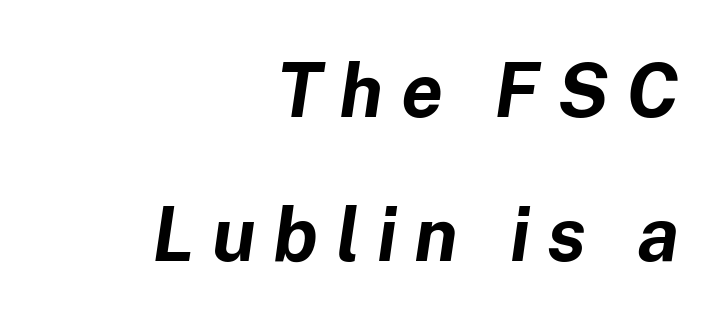
Students, note that the glyphs here are deliberately spaced far apart. Students, this is bold: see how much ink each stroke carries. The letters are slanted; this is an italic face. Is this a fixed-width face? No — the glyphs have proportional, varying widths.
